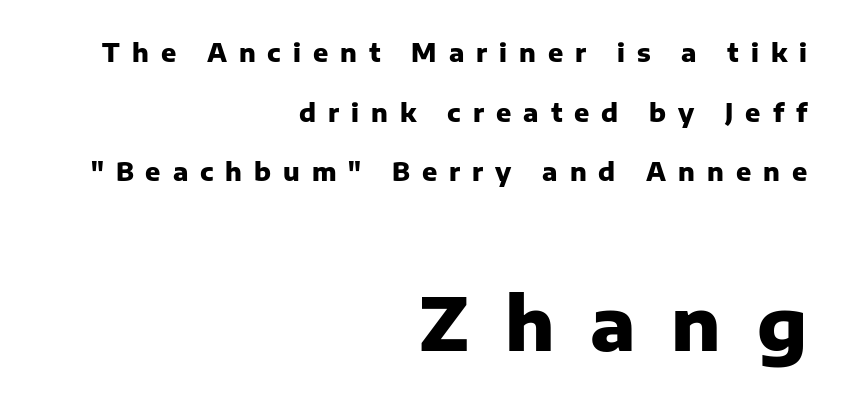
{"serif": "no", "italic": "no", "bold": "yes", "weight": "heavy", "width": "normal", "stroke_contrast": "low", "x_height": "medium", "monospaced": "no", "underline": "no", "align": "right", "line_spacing": "loose", "line_spacing_ratio": 2.39, "letter_spacing": "wide", "letter_spacing_em": 0.48, "larger_block": "second", "size_ratio": 2.96, "glyph_px": 74}
